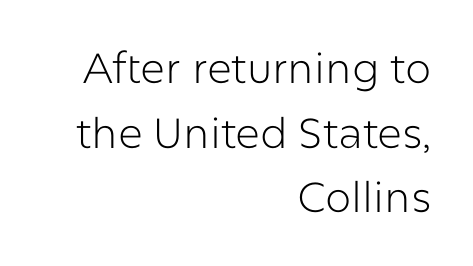
{"serif": "no", "italic": "no", "bold": "no", "weight": "light", "width": "normal", "stroke_contrast": "low", "x_height": "medium", "monospaced": "no", "underline": "no", "align": "right", "line_spacing": "normal", "line_spacing_ratio": 1.54, "letter_spacing": "normal", "letter_spacing_em": 0.0, "glyph_px": 42}
